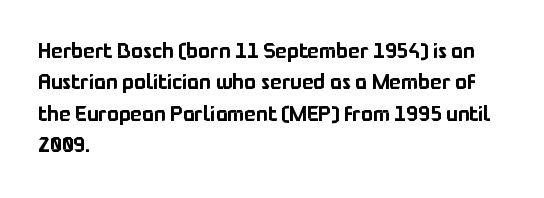
The image shows 22 px text type, upright; set left-aligned, normal line spacing (1.43x), normal letter spacing, not underlined.
